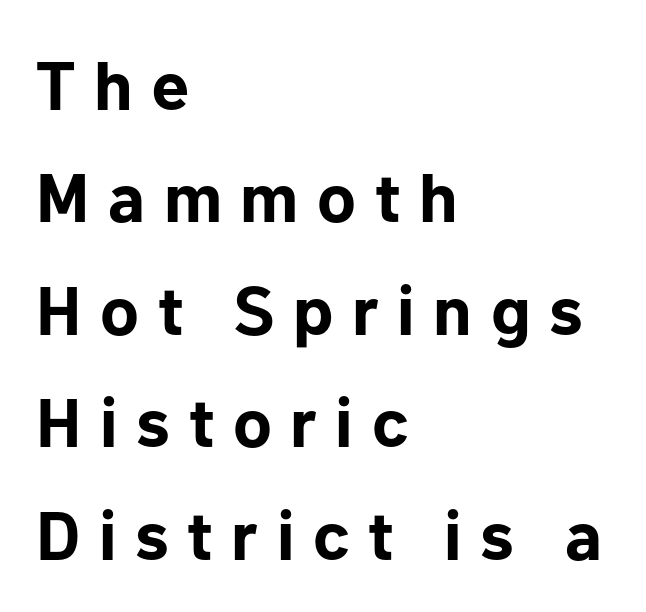
{"serif": "no", "italic": "no", "bold": "yes", "weight": "bold", "width": "normal", "stroke_contrast": "low", "x_height": "medium", "monospaced": "no", "underline": "no", "align": "left", "line_spacing": "normal", "line_spacing_ratio": 1.63, "letter_spacing": "wide", "letter_spacing_em": 0.27, "glyph_px": 69}
